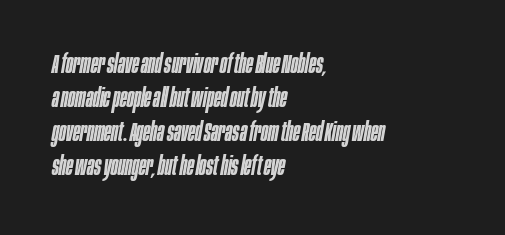
The image shows 26 px text type, italic (leaning right); set left-aligned, normal line spacing (1.31x), normal letter spacing, not underlined.
